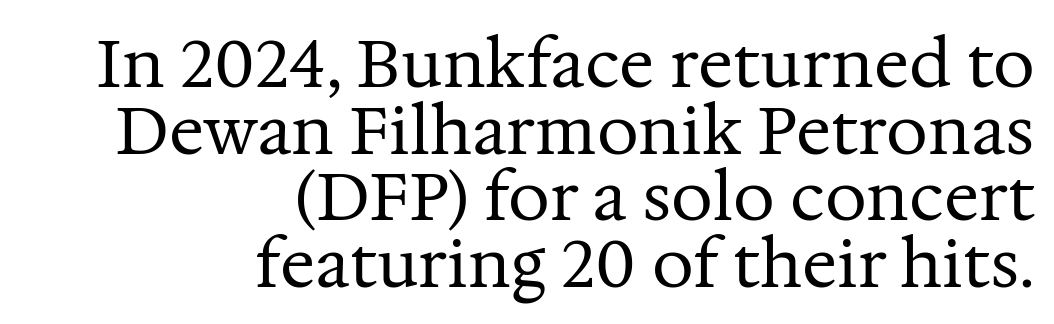
Stem width sits at or under what a default text font uses. The font family rendered here belongs to the serif group. If you measured baseline to baseline, you'd find a short distance. Words float on clear page, feet unadorned. Visually the block forms a straight wall on the right and a jagged coastline on the left. You could not count columns in this text — the font is proportionally spaced.
